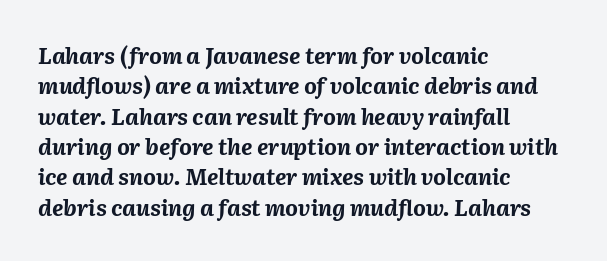
{"italic": "yes", "lean": "right", "slant_degrees": 2, "bold": "yes", "underline": "no", "align": "left", "line_spacing": "normal", "line_spacing_ratio": 1.38, "letter_spacing": "normal", "letter_spacing_em": 0.0, "glyph_px": 22}
